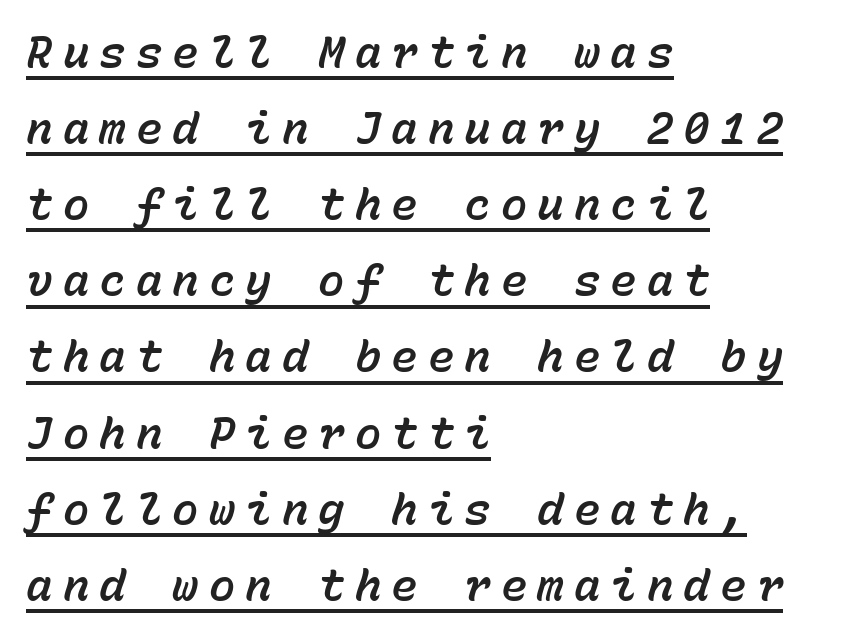
{"italic": "yes", "lean": "right", "slant_degrees": 15, "width": "normal", "stroke_contrast": "low", "x_height": "medium", "monospaced": "yes", "underline": "yes", "align": "left", "line_spacing_ratio": 1.73, "letter_spacing": "wide", "letter_spacing_em": 0.23, "glyph_px": 44}
